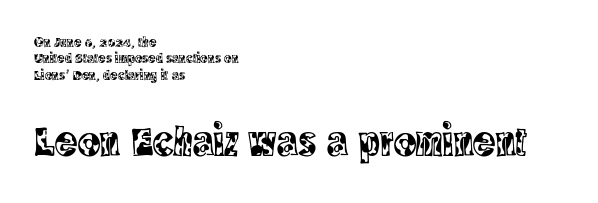
Q: Is the text italic (slanted)? A: No, it is upright.
Q: Is the typeface a serif or a sans-serif typeface? A: Serif.
Q: Is the text underlined? A: No.
Q: How is the paragraph aligned? A: Left-aligned.
Q: Is the spacing between letters normal or unusually wide? A: Normal.
Q: Which block of text is set in a larger size, the first (top) or the second (bottom)? A: The second (bottom) one.
Q: Width (condensed, normal, or wide)? A: Condensed.
Q: x-height? A: Large.
Q: Monospaced? A: No.
